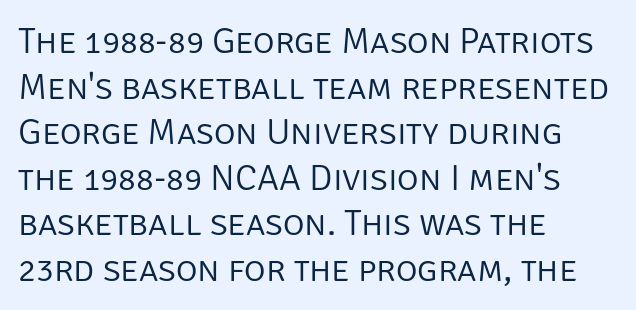
The image shows 37 px light sans-serif type, upright; set left-aligned, line spacing 1.23x, normal letter spacing, not underlined; low stroke contrast and a large x-height.
